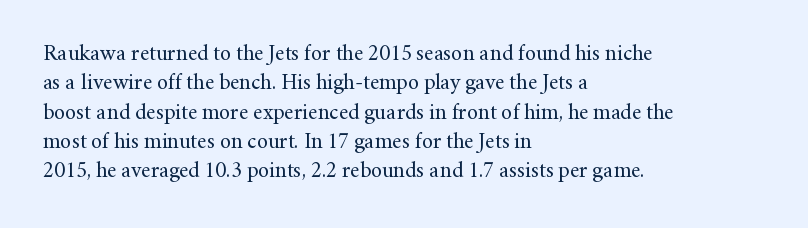
Caption: face not bold, strokes unweighted. Whoever set this chose a conventional vertical rhythm. This sample uses plain, unmodified letter spacing. The lettering stays uniformly vertical, giving the passage a roman look. Rule under the text: the space is simply empty.
